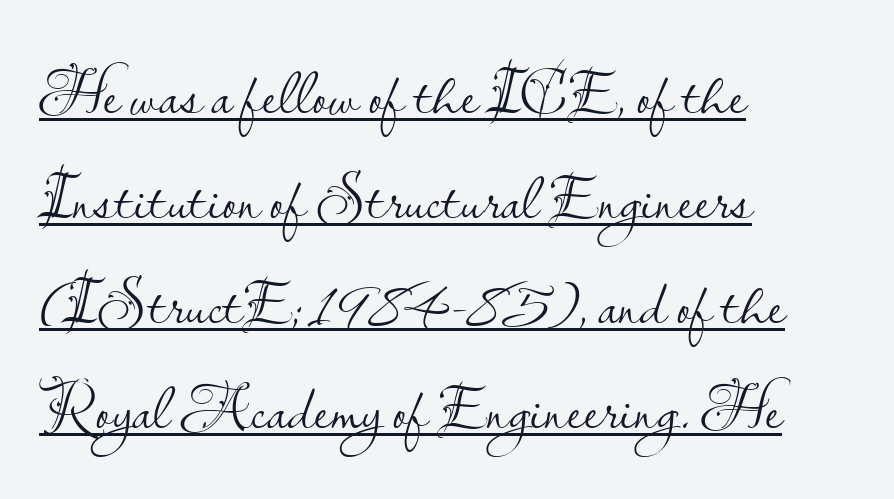
Q: Is the text bold? A: No.
Q: Is the text italic (slanted)? A: Yes.
Q: Is the typeface a serif or a sans-serif typeface? A: Sans-serif.
Q: Is the text underlined? A: Yes.
Q: How is the paragraph aligned? A: Left-aligned.
Q: Is the spacing between letters normal or unusually wide? A: Normal.
Q: Is the spacing between lines tight, normal or loose? A: Normal.
Q: Width (condensed, normal, or wide)? A: Normal.
Q: Stroke contrast? A: Low.
Q: x-height? A: Small.
Q: Monospaced? A: No.
